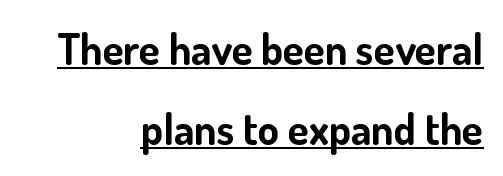
The image shows 43 px bold sans-serif type, upright; set right-aligned, line spacing 1.85x, normal letter spacing, underlined; low stroke contrast and a small x-height.
